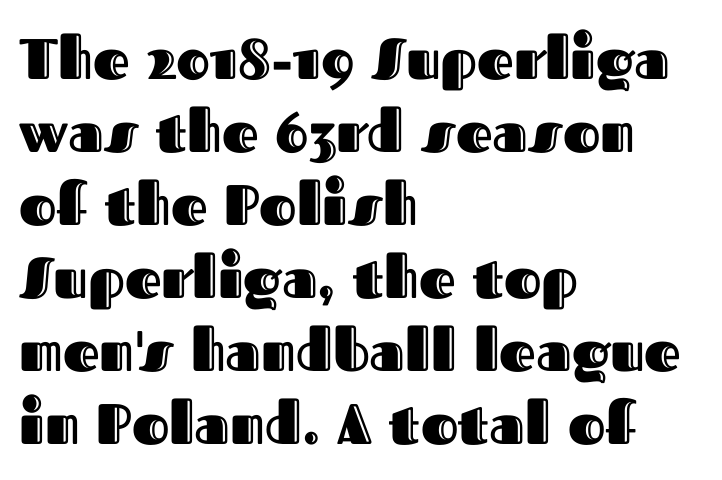
Q: Is the text italic (slanted)? A: No, it is upright.
Q: Is the text underlined? A: No.
Q: How is the paragraph aligned? A: Left-aligned.
Q: Is the spacing between letters normal or unusually wide? A: Normal.
Q: Is the spacing between lines tight, normal or loose? A: Normal.
Q: Width (condensed, normal, or wide)? A: Normal.
Q: x-height? A: Medium.
Q: Monospaced? A: No.
